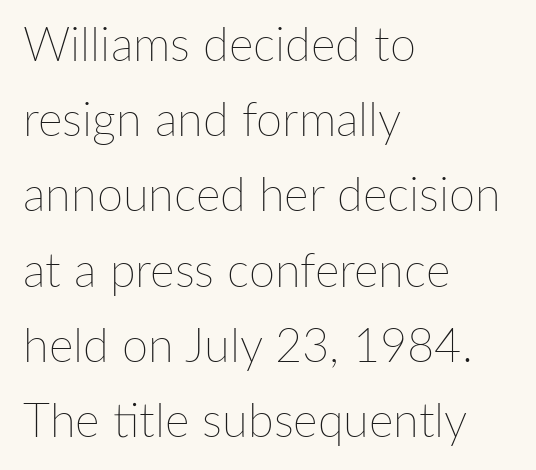
{"italic": "no", "bold": "no", "weight": "thin", "width": "normal", "stroke_contrast": "low", "x_height": "medium", "monospaced": "no", "underline": "no", "align": "left", "line_spacing": "normal", "line_spacing_ratio": 1.6, "letter_spacing": "normal", "letter_spacing_em": 0.0, "glyph_px": 47}
